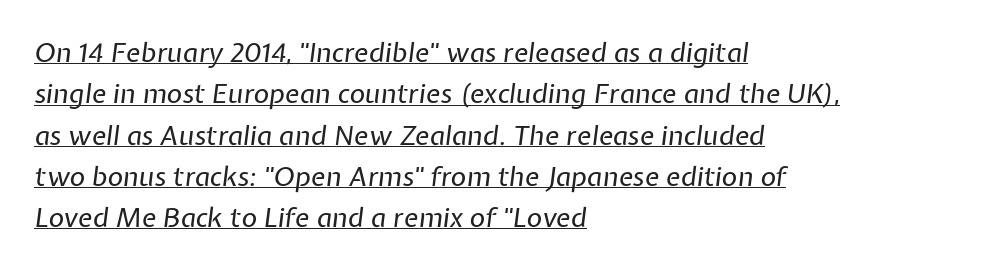
{"italic": "yes", "lean": "right", "slant_degrees": 7, "bold": "no", "underline": "yes", "align": "left", "line_spacing": "normal", "line_spacing_ratio": 1.53, "letter_spacing": "normal", "letter_spacing_em": 0.0, "glyph_px": 27}
